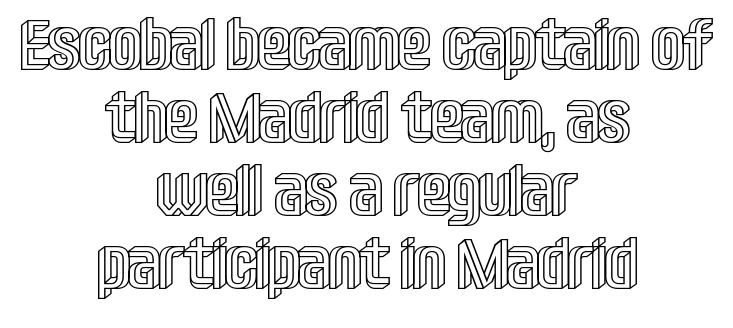
The image shows 71 px condensed type, upright; set centered, tight line spacing (1.03x), normal letter spacing, not underlined; a large x-height.
